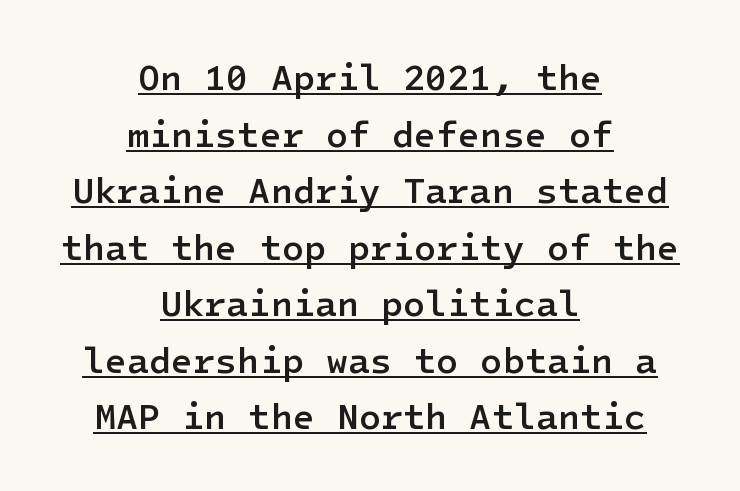
The image shows 36 px semibold sans-serif type, upright; set centered, normal line spacing (1.57x), normal letter spacing, underlined; low stroke contrast and a medium x-height.
